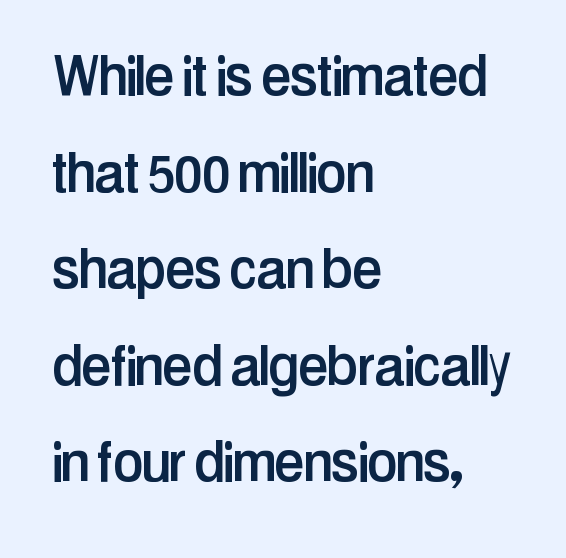
A typesetter would call this leading conventional body-copy spacing. Has an underline been added? It has not. You can tell it's not italic because the verticals are truly vertical. You could not count columns in this text — the font is proportionally spaced. Observe the ordinary spacing: letters are neighbours, not strangers. The passage is arranged the way most books set body copy — flush left.
